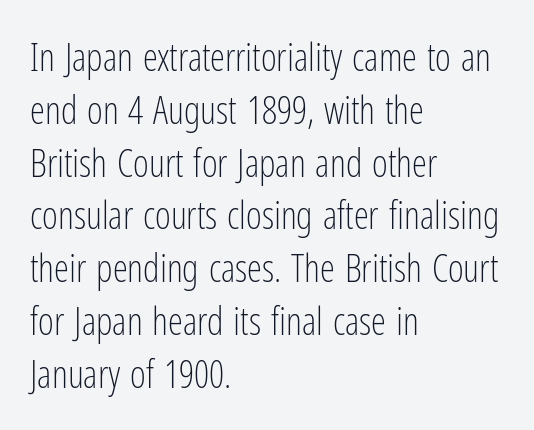
{"serif": "no", "italic": "no", "bold": "no", "weight": "light", "width": "condensed", "stroke_contrast": "low", "x_height": "medium", "monospaced": "no", "underline": "no", "align": "left", "line_spacing": "normal", "line_spacing_ratio": 1.39, "letter_spacing": "normal", "letter_spacing_em": 0.0, "glyph_px": 38}
